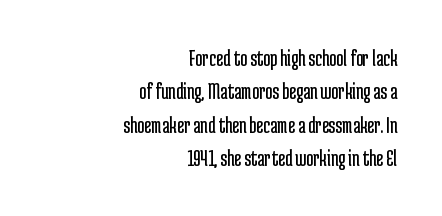
The image shows 24 px text type, upright; set right-aligned, normal line spacing (1.39x), normal letter spacing, not underlined.
